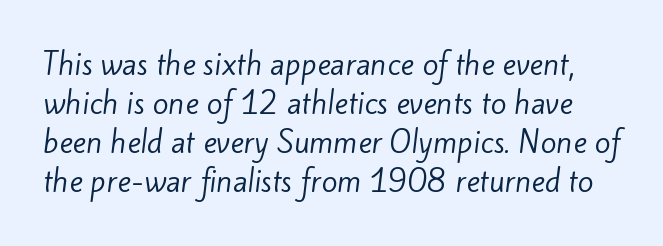
Q: Is the text bold? A: No.
Q: Is the typeface a serif or a sans-serif typeface? A: Sans-serif.
Q: Is the text underlined? A: No.
Q: Is the spacing between letters normal or unusually wide? A: Normal.
Q: Is the spacing between lines tight, normal or loose? A: Normal.
Q: Width (condensed, normal, or wide)? A: Normal.
Q: Stroke contrast? A: Low.
Q: x-height? A: Small.
Q: Monospaced? A: No.
